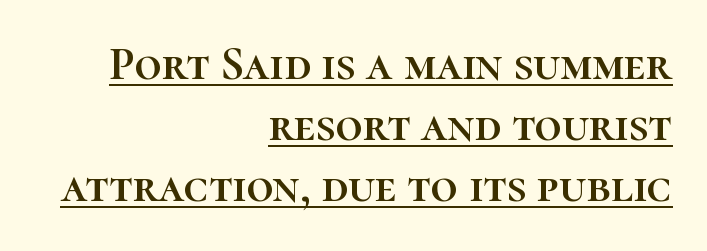
{"italic": "no", "width": "normal", "stroke_contrast": "high", "x_height": "medium", "monospaced": "no", "underline": "yes", "align": "right", "line_spacing": "normal", "line_spacing_ratio": 1.3, "letter_spacing": "normal", "letter_spacing_em": 0.0, "glyph_px": 47}
